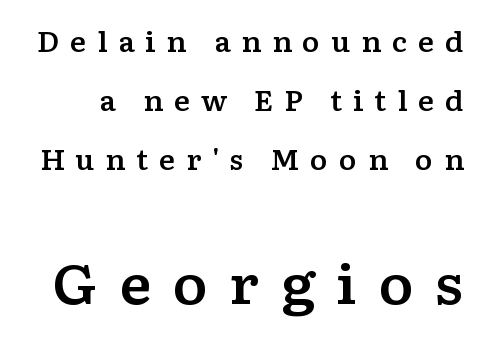
In terms of leading, this rendering errs on the spacious side. A typesetter would call this proportional, since set widths differ per character. Honestly, there is no underline to notice here at all. Does the lettering tilt? It doesn't — this is upright. Is this a sans? No — the strokes have serifs. Compared with typical body copy, the letter spacing here is much looser.
